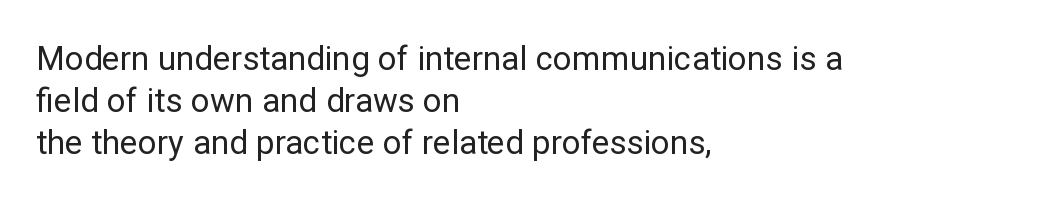
Q: Is the text bold? A: No.
Q: Is the text italic (slanted)? A: No, it is upright.
Q: Is the typeface a serif or a sans-serif typeface? A: Sans-serif.
Q: Is the text underlined? A: No.
Q: How is the paragraph aligned? A: Left-aligned.
Q: Is the spacing between letters normal or unusually wide? A: Normal.
Q: Is the spacing between lines tight, normal or loose? A: Normal.
Q: Width (condensed, normal, or wide)? A: Normal.
Q: Stroke contrast? A: Low.
Q: x-height? A: Medium.
Q: Monospaced? A: No.
